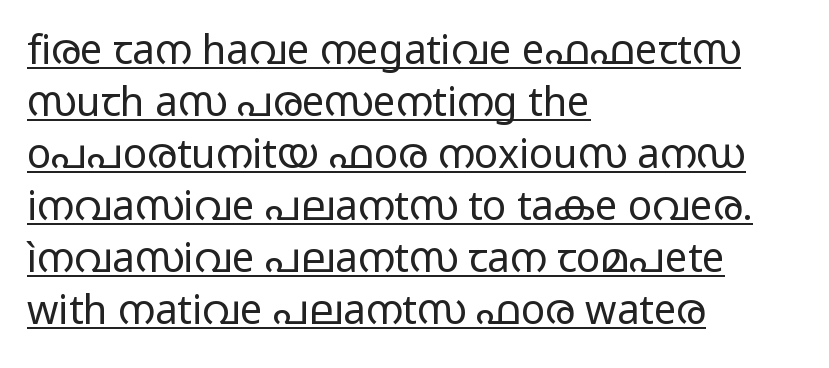
{"serif": "no", "italic": "no", "bold": "no", "weight": "regular", "width": "wide", "stroke_contrast": "low", "x_height": "medium", "monospaced": "no", "underline": "yes", "align": "left", "line_spacing": "normal", "line_spacing_ratio": 1.3, "letter_spacing": "normal", "letter_spacing_em": 0.0, "glyph_px": 40}
